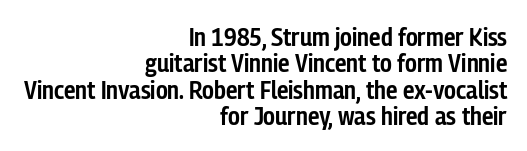
Q: Is the text bold? A: Semi-bold.
Q: Is the text italic (slanted)? A: No, it is upright.
Q: Is the text underlined? A: No.
Q: How is the paragraph aligned? A: Right-aligned.
Q: Is the spacing between letters normal or unusually wide? A: Normal.
Q: Is the spacing between lines tight, normal or loose? A: Tight.
